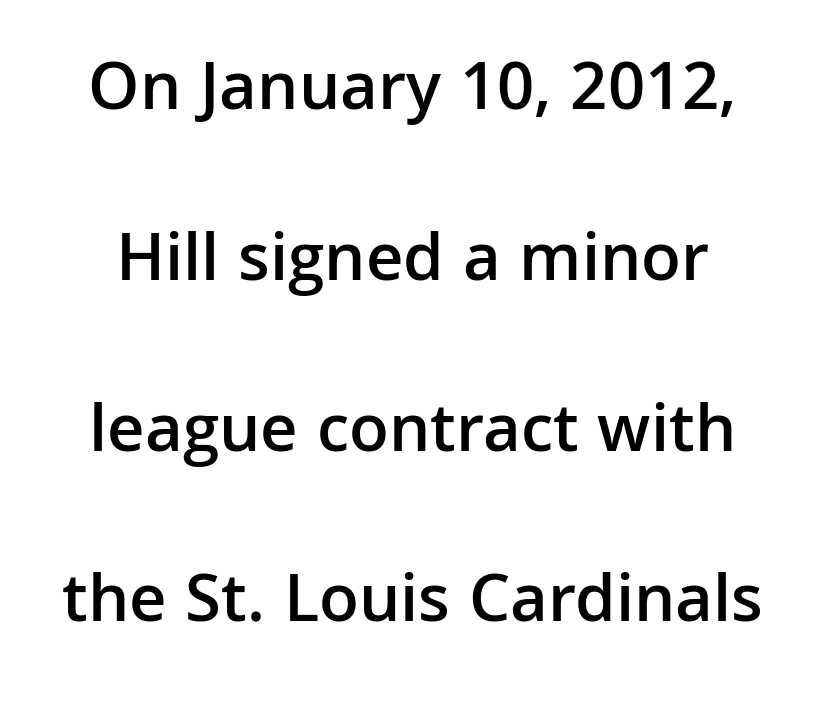
Q: Is the text bold? A: Semi-bold.
Q: Is the text italic (slanted)? A: No, it is upright.
Q: Is the typeface a serif or a sans-serif typeface? A: Sans-serif.
Q: Is the text underlined? A: No.
Q: Is the spacing between letters normal or unusually wide? A: Normal.
Q: Is the spacing between lines tight, normal or loose? A: Loose.
Q: Width (condensed, normal, or wide)? A: Normal.
Q: Stroke contrast? A: Low.
Q: x-height? A: Medium.
Q: Monospaced? A: No.
